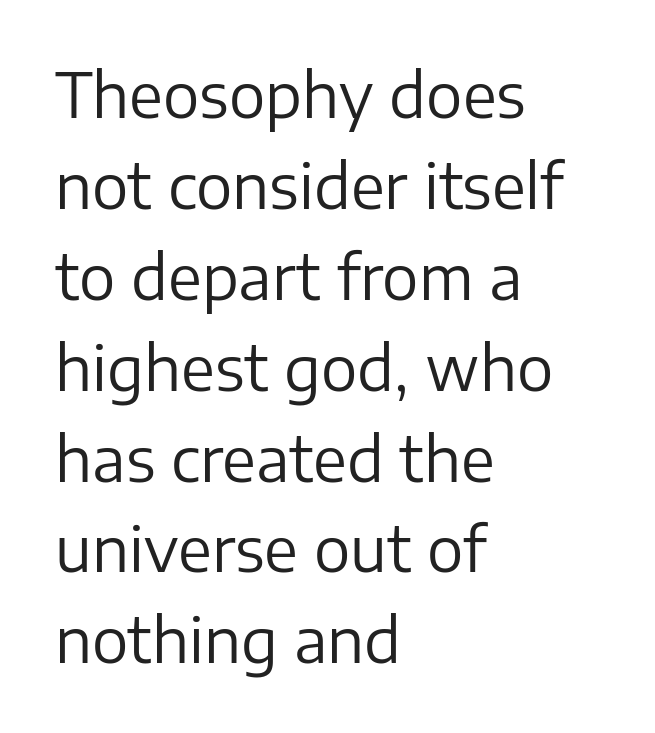
Q: Is the text bold? A: No.
Q: Is the text italic (slanted)? A: No, it is upright.
Q: Is the typeface a serif or a sans-serif typeface? A: Sans-serif.
Q: Is the text underlined? A: No.
Q: How is the paragraph aligned? A: Left-aligned.
Q: Is the spacing between letters normal or unusually wide? A: Normal.
Q: Is the spacing between lines tight, normal or loose? A: Normal.
Q: Width (condensed, normal, or wide)? A: Normal.
Q: Stroke contrast? A: Low.
Q: x-height? A: Medium.
Q: Monospaced? A: No.
